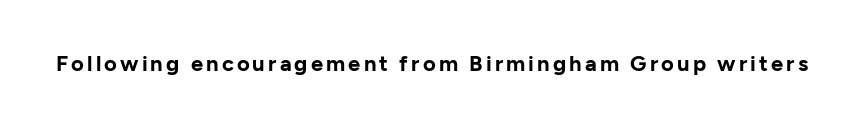
Q: Is the text bold? A: Yes.
Q: Is the text italic (slanted)? A: No, it is upright.
Q: Is the text underlined? A: No.
